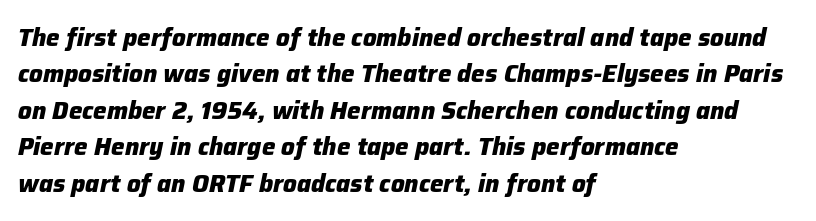
Left-aligned paragraph, ragged on the right. No extra tracking has been applied to these lines. The font's italic variant was chosen for this text. Letters rest on an invisible, unmarked baseline.
